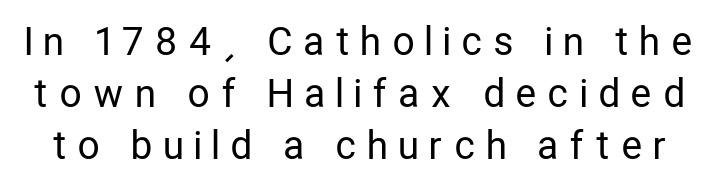
The image shows 38 px regular-weight, condensed sans-serif type, upright; set normal line spacing (1.37x), unusually wide letter spacing (+0.33 em), not underlined; low stroke contrast and a medium x-height.
